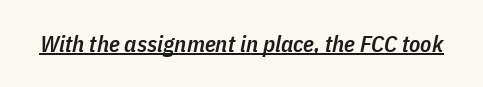
Q: Is the text bold? A: Semi-bold.
Q: Is the text italic (slanted)? A: Yes, it leans right by about 11 degrees.
Q: Is the text underlined? A: Yes.
Q: Is the spacing between letters normal or unusually wide? A: Normal.
